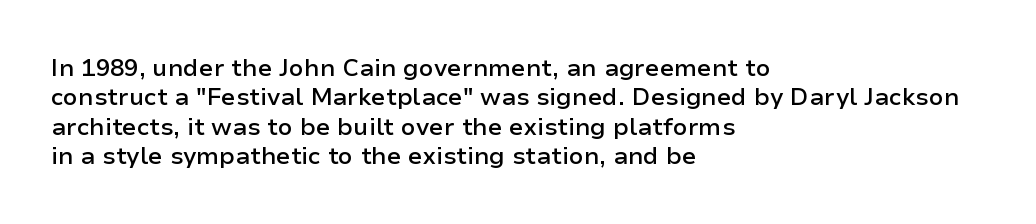
Q: Is the text bold? A: Semi-bold.
Q: Is the text italic (slanted)? A: No, it is upright.
Q: Is the text underlined? A: No.
Q: How is the paragraph aligned? A: Left-aligned.
Q: Is the spacing between letters normal or unusually wide? A: Normal.
